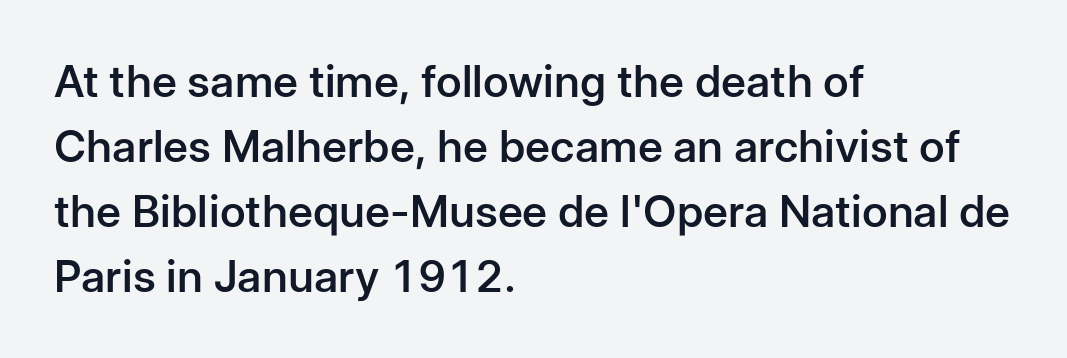
A typesetter would call this proportional, since set widths differ per character. Look at the stroke-to-counter ratio: somewhat heavy, a semibold. The space beneath each line is pristine and unruled. The setting favours the left margin, as ordinary paragraphs usually do. These lines sit exactly where default settings would place them.
